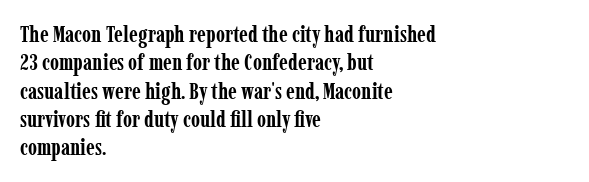
The image shows 23 px bold type, upright; set left-aligned, line spacing 1.23x, normal letter spacing, not underlined.
